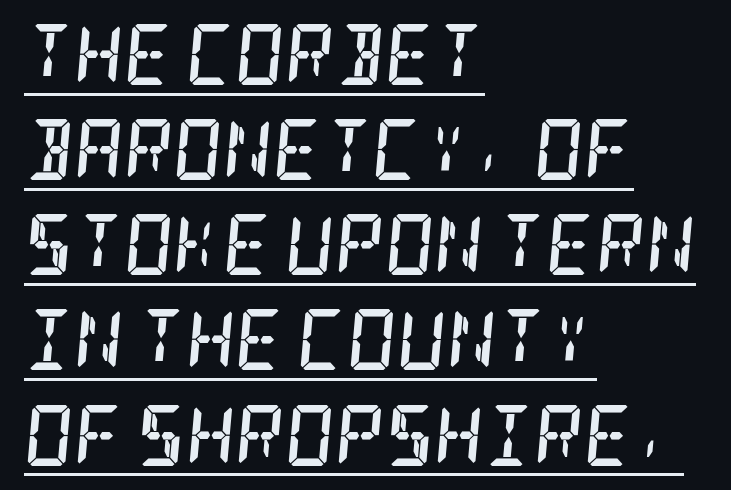
The image shows 61 px semibold, condensed serif type, italic (leaning right); set left-aligned, normal line spacing (1.56x), normal letter spacing, underlined; low stroke contrast and a large x-height.
